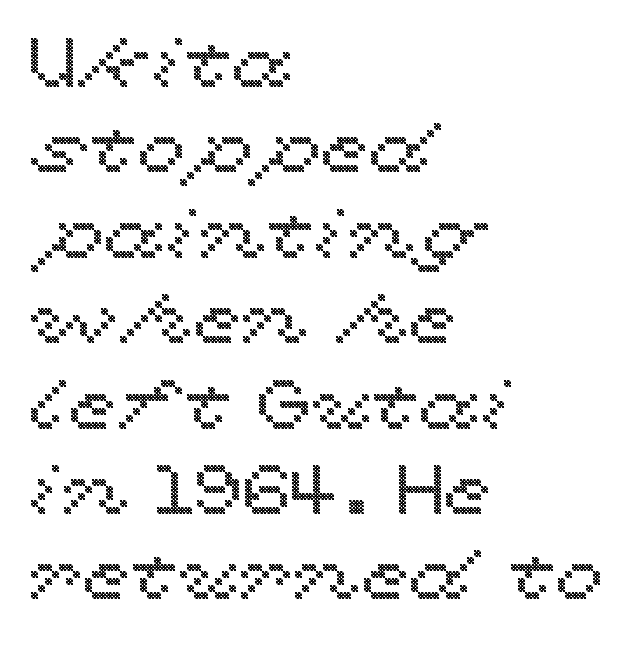
The image shows 70 px wide type; set left-aligned, line spacing 1.22x, normal letter spacing, not underlined; a medium x-height.
